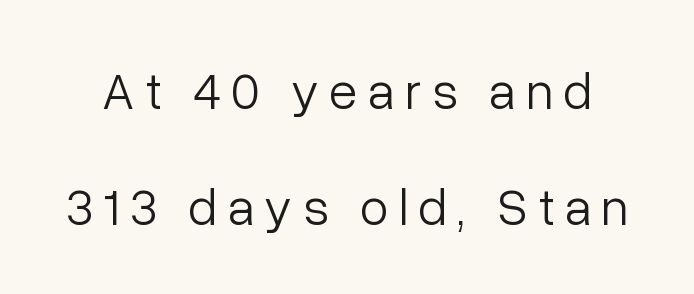
{"serif": "no", "italic": "no", "bold": "no", "weight": "light", "width": "normal", "stroke_contrast": "low", "x_height": "medium", "monospaced": "no", "underline": "no", "line_spacing": "loose", "line_spacing_ratio": 2.23, "letter_spacing": "wide", "letter_spacing_em": 0.2, "glyph_px": 52}
